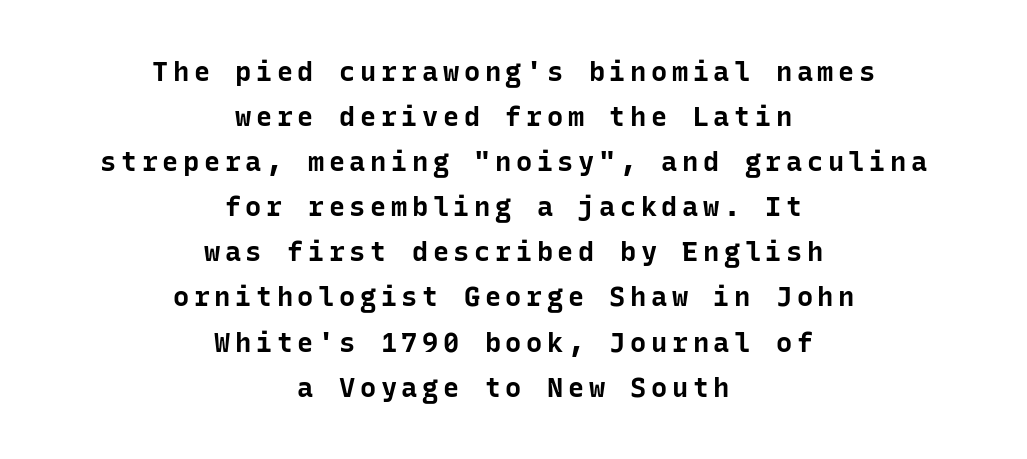
The block of text has a typical density, with ordinary space between rows. This sample is center-justified, so both line endings float freely. Summary of weight: heavy, a full bold. The font's upright variant was chosen for this text. No word sits above an underline.
